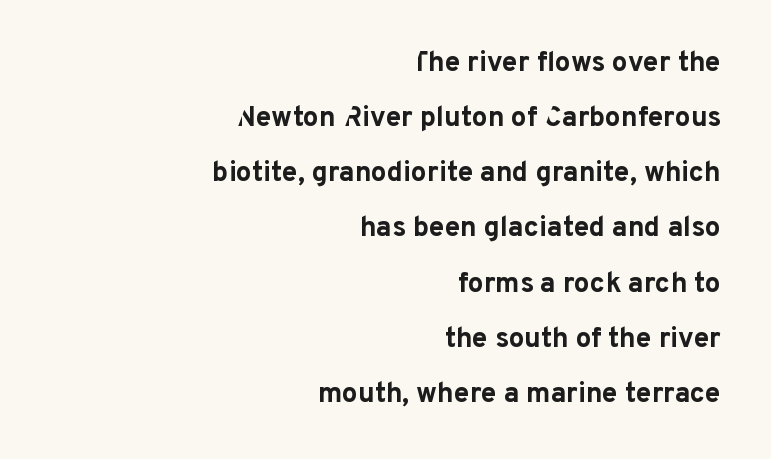
On the weight axis this lands at bold, roughly 700. The zone under the glyphs is completely vacant. Caption: multi-line text, flush right, ragged left. This block would shrink considerably if given ordinary leading; it's expanded now. No extra tracking has been applied to these lines. The letters carry no serifs — their stems end cleanly without finishing strokes.
